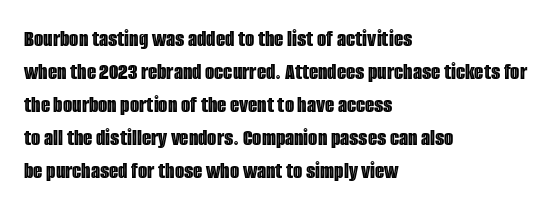
Q: Is the text italic (slanted)? A: No, it is upright.
Q: Is the text underlined? A: No.
Q: How is the paragraph aligned? A: Left-aligned.
Q: Is the spacing between letters normal or unusually wide? A: Normal.
Q: Is the spacing between lines tight, normal or loose? A: Normal.
